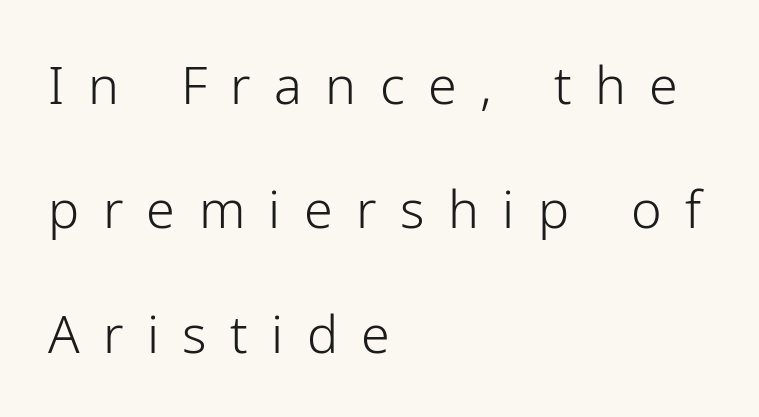
The image shows 52 px light sans-serif type, upright; set left-aligned, loose line spacing (2.39x), unusually wide letter spacing (+0.45 em), not underlined; low stroke contrast and a medium x-height.
